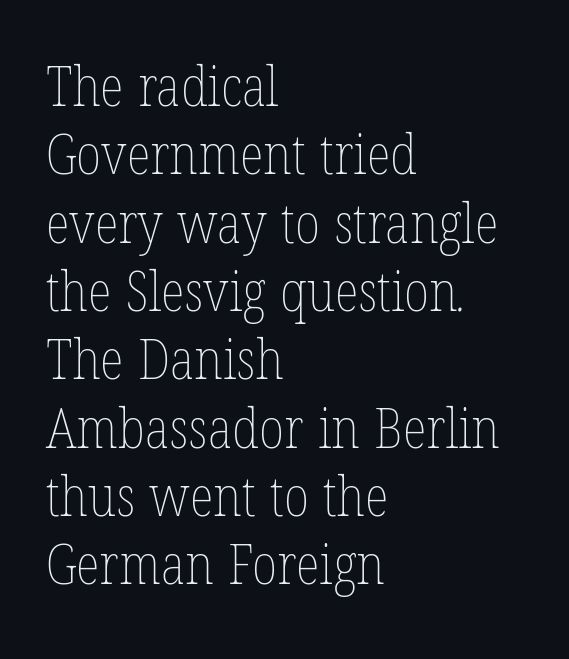
Nothing unusual about the tracking: characters are spaced as the font intends. Visually the block forms a straight wall on the left and a jagged coastline on the right. This reads as an unemphasized weight, regular at the heaviest. The face used here is proportionally spaced, like ordinary book or web type. Descenders hang freely into open space.
